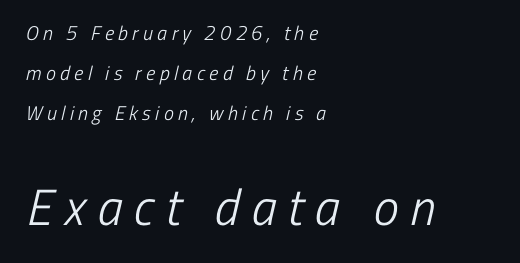
{"serif": "no", "bold": "no", "weight": "light", "width": "condensed", "stroke_contrast": "low", "x_height": "medium", "monospaced": "no", "underline": "no", "align": "left", "line_spacing": "loose", "line_spacing_ratio": 2.0, "letter_spacing": "wide", "letter_spacing_em": 0.22, "larger_block": "second", "size_ratio": 2.55, "glyph_px": 51}
